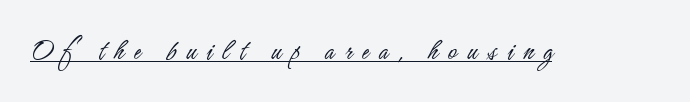
{"serif": "no", "bold": "no", "weight": "light", "width": "condensed", "stroke_contrast": "low", "x_height": "small", "monospaced": "no", "underline": "yes", "letter_spacing": "wide", "letter_spacing_em": 0.33, "glyph_px": 30}
